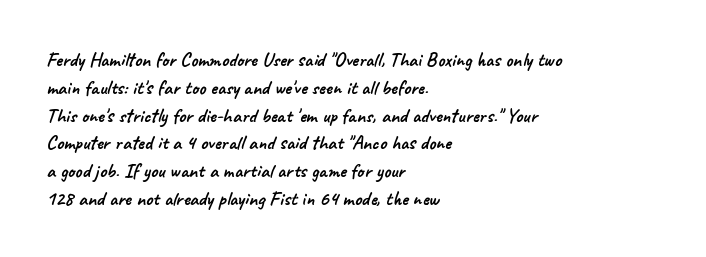
{"underline": "no", "align": "left", "line_spacing": "normal", "line_spacing_ratio": 1.39, "letter_spacing": "normal", "letter_spacing_em": 0.0, "glyph_px": 20}
